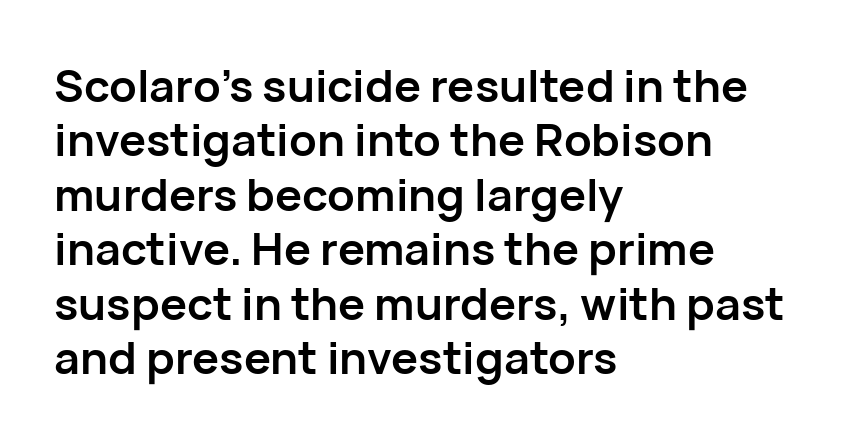
{"serif": "no", "italic": "no", "bold": "yes", "weight": "semibold", "width": "normal", "stroke_contrast": "low", "x_height": "medium", "monospaced": "no", "underline": "no", "align": "left", "line_spacing_ratio": 1.21, "letter_spacing": "normal", "letter_spacing_em": 0.0, "glyph_px": 45}
